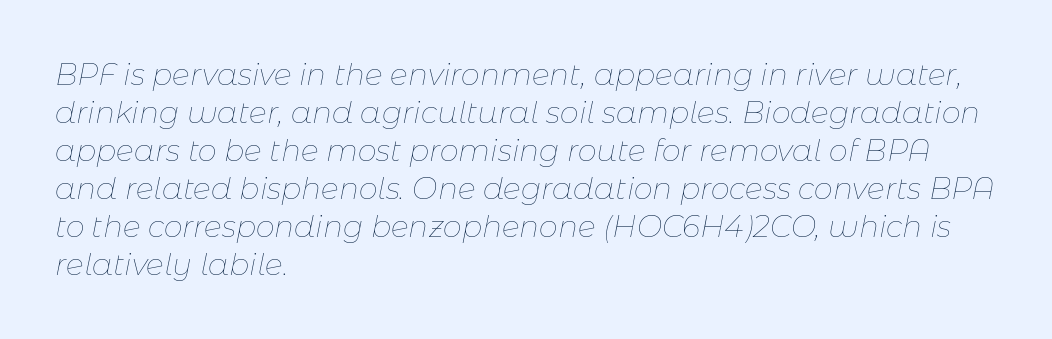
Q: Is the text bold? A: No.
Q: Is the text italic (slanted)? A: Yes, it leans right by about 11 degrees.
Q: Is the text underlined? A: No.
Q: How is the paragraph aligned? A: Left-aligned.
Q: Is the spacing between letters normal or unusually wide? A: Normal.
Q: Is the spacing between lines tight, normal or loose? A: Normal.
Q: Width (condensed, normal, or wide)? A: Normal.
Q: Stroke contrast? A: Low.
Q: x-height? A: Medium.
Q: Monospaced? A: No.
